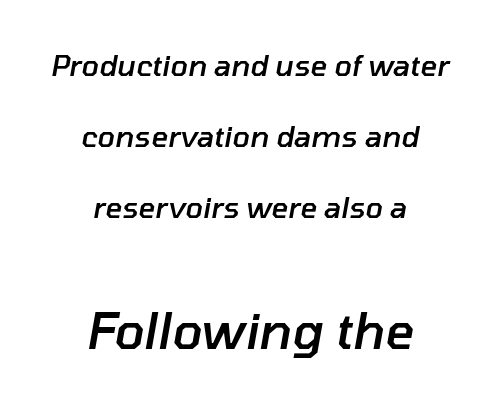
Heft: intermediate — a semibold. This block would shrink considerably if given ordinary leading; it's expanded now. No extra tracking has been applied to these lines. Which chunk is bigger? The second one — the bottom block dwarfs the top. Rule under the text: the space is simply empty. Proportional: the letters do not fall into vertical columns.
